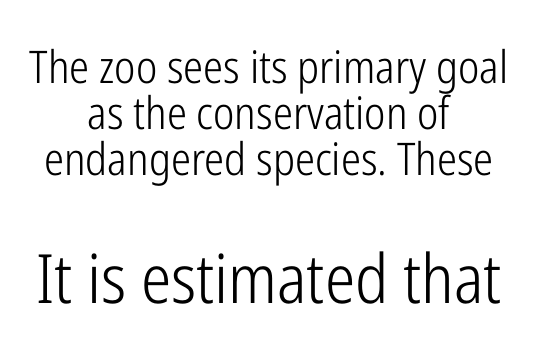
Every character sits straight up, as roman type does. Regarding serifs, this sample does without them. Line starts and ends both wander, symmetrically. Descenders are the only things crossing below the line.
